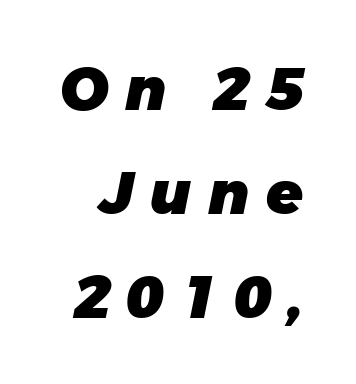
Q: Is the text bold? A: Yes.
Q: Is the typeface a serif or a sans-serif typeface? A: Sans-serif.
Q: Is the text underlined? A: No.
Q: Is the spacing between letters normal or unusually wide? A: Unusually wide.
Q: Width (condensed, normal, or wide)? A: Normal.
Q: Stroke contrast? A: Low.
Q: x-height? A: Large.
Q: Monospaced? A: No.
